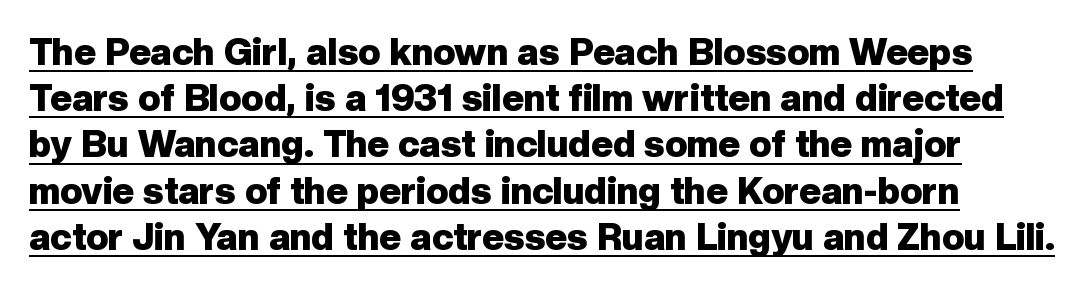
Q: Is the text bold? A: Yes.
Q: Is the text italic (slanted)? A: No, it is upright.
Q: Is the typeface a serif or a sans-serif typeface? A: Sans-serif.
Q: Is the text underlined? A: Yes.
Q: Is the spacing between letters normal or unusually wide? A: Normal.
Q: Is the spacing between lines tight, normal or loose? A: Normal.
Q: Width (condensed, normal, or wide)? A: Normal.
Q: Stroke contrast? A: Low.
Q: x-height? A: Medium.
Q: Monospaced? A: No.
